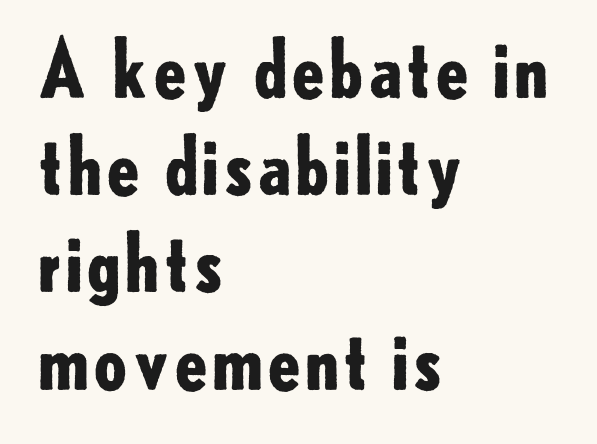
This is the regular roman posture of the typeface. Does the copy run flush right? No — it runs flush left. Bold? Absolutely — the strokes are thick and heavy. Spacing verdict: proportional, widths tailored to each character.
